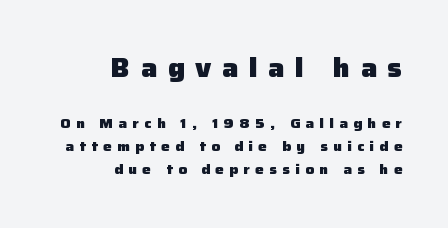
Typographic density is high because the face is bold. Compared with a flush-left layout, this one pins lines to the opposite, right side. What's the leading like? Ordinary, nothing unusual. The rendering inserts visible extra space after every character.
